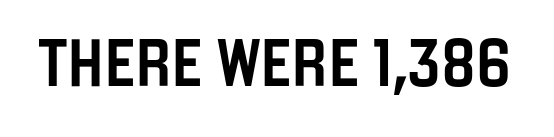
Q: Is the text italic (slanted)? A: No, it is upright.
Q: Is the typeface a serif or a sans-serif typeface? A: Sans-serif.
Q: Is the text underlined? A: No.
Q: Is the spacing between letters normal or unusually wide? A: Normal.
Q: Width (condensed, normal, or wide)? A: Condensed.
Q: Stroke contrast? A: Low.
Q: x-height? A: Large.
Q: Monospaced? A: No.
